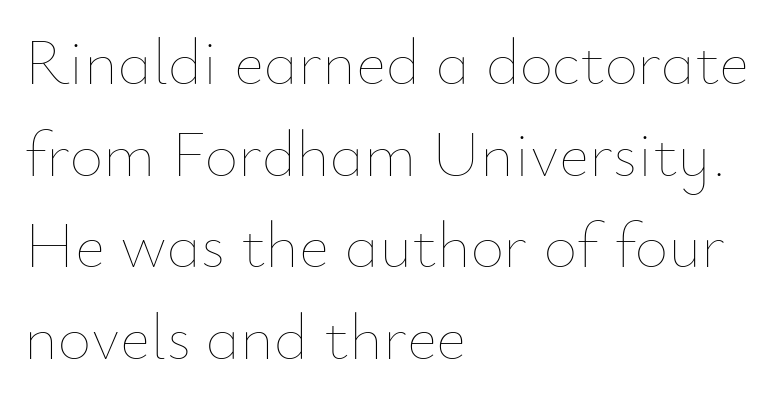
Q: Is the text bold? A: No.
Q: Is the text italic (slanted)? A: No, it is upright.
Q: Is the text underlined? A: No.
Q: How is the paragraph aligned? A: Left-aligned.
Q: Is the spacing between letters normal or unusually wide? A: Normal.
Q: Is the spacing between lines tight, normal or loose? A: Normal.
Q: Width (condensed, normal, or wide)? A: Normal.
Q: Stroke contrast? A: Low.
Q: x-height? A: Small.
Q: Monospaced? A: No.
